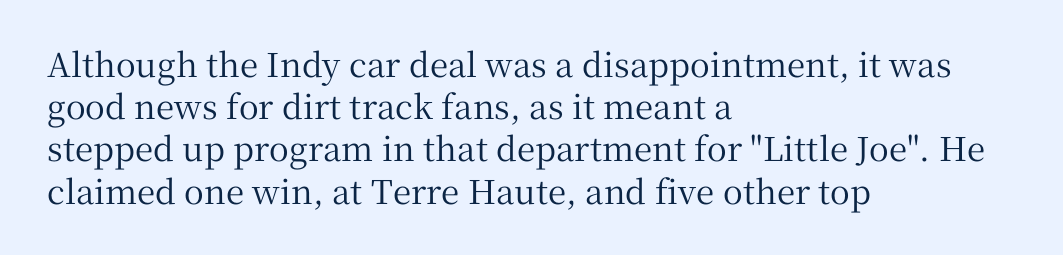
The image shows 33 px serif type, upright; set left-aligned, normal line spacing (1.28x), normal letter spacing, not underlined; medium stroke contrast and a medium x-height.
